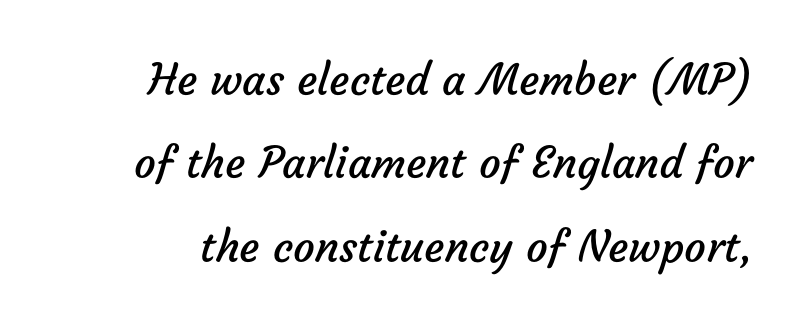
These lines stand farther apart than default settings would place them. Nope, no serifs anywhere on these letters. Tracking here is standard; glyphs follow each other at the usual distance. Think of a printed novel: that variable character pitch is what you see here.
